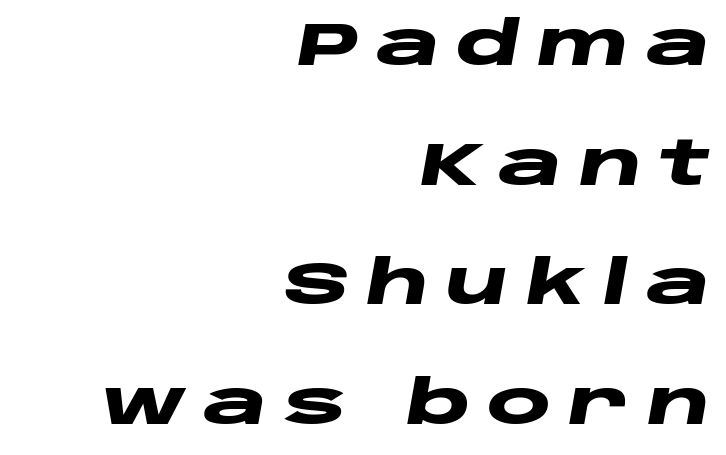
The image shows 61 px heavy, wide type, italic (leaning right); set right-aligned, loose line spacing (1.96x), unusually wide letter spacing (+0.27 em), not underlined; low stroke contrast and a large x-height.
